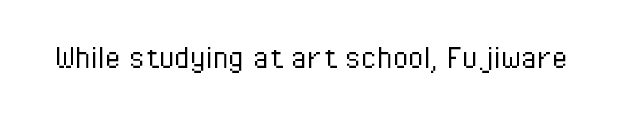
Q: Is the text bold? A: No.
Q: Is the text italic (slanted)? A: No, it is upright.
Q: Is the typeface a serif or a sans-serif typeface? A: Sans-serif.
Q: Is the text underlined? A: No.
Q: Is the spacing between letters normal or unusually wide? A: Normal.
Q: Width (condensed, normal, or wide)? A: Condensed.
Q: Stroke contrast? A: Low.
Q: x-height? A: Medium.
Q: Monospaced? A: No.
